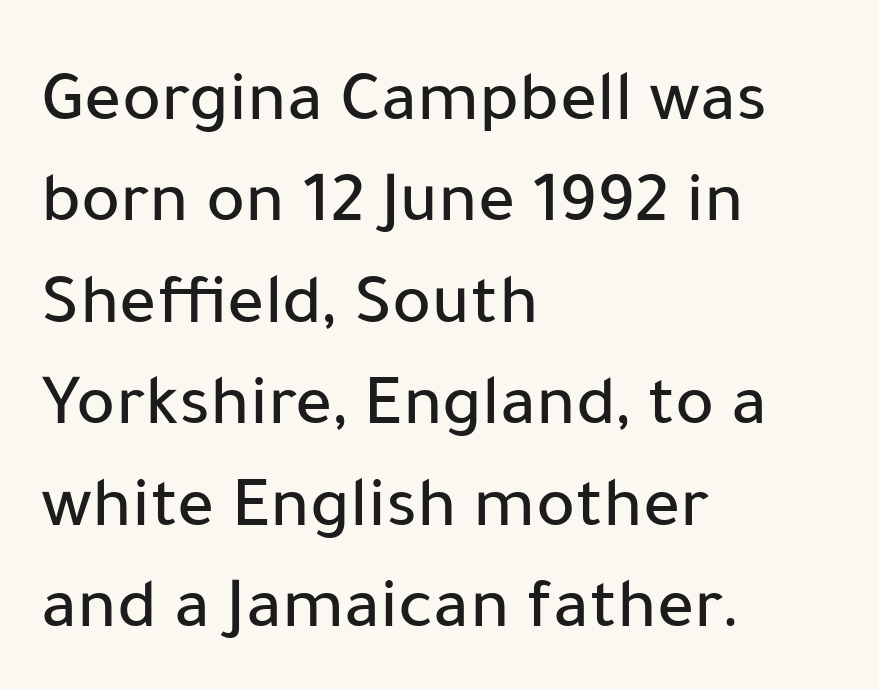
Regular leading. Italic? Not at all — the glyphs are vertical. If you drew a ruler down the left edge, every line would touch it. You can tell from the bare stems that sans-serif type was used. The passage shown is typed in a proportional face where columns would drift.
